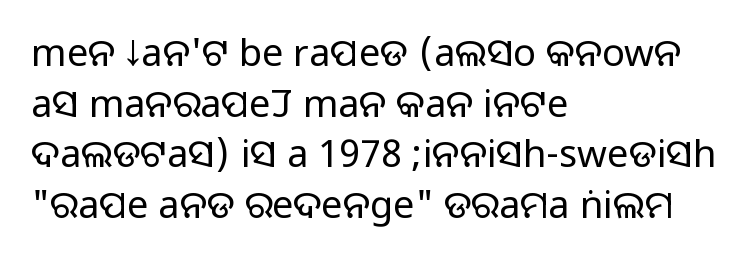
Quick note: interline space is typical. The paragraph has a hard left edge and a soft right edge. This sample uses plain, unmodified letter spacing. A typesetter would mark this as roman, not italic.
